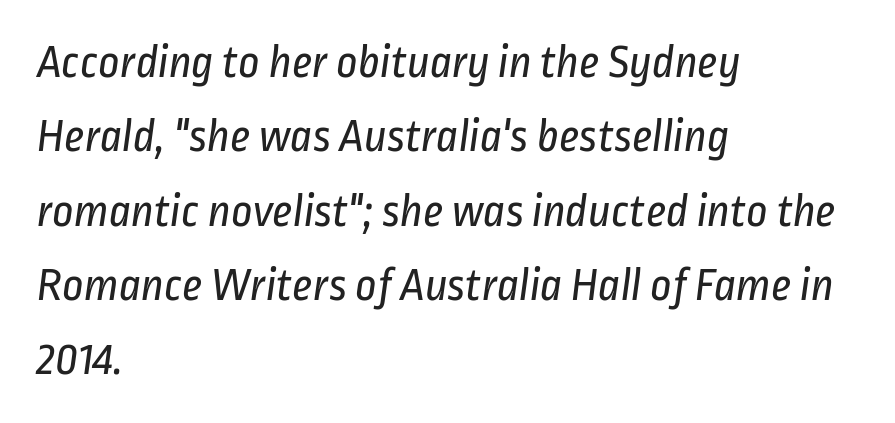
Q: Is the text bold? A: No.
Q: Is the typeface a serif or a sans-serif typeface? A: Sans-serif.
Q: Is the text underlined? A: No.
Q: How is the paragraph aligned? A: Left-aligned.
Q: Is the spacing between letters normal or unusually wide? A: Normal.
Q: Is the spacing between lines tight, normal or loose? A: Normal.
Q: Width (condensed, normal, or wide)? A: Condensed.
Q: Stroke contrast? A: Low.
Q: x-height? A: Medium.
Q: Monospaced? A: No.
